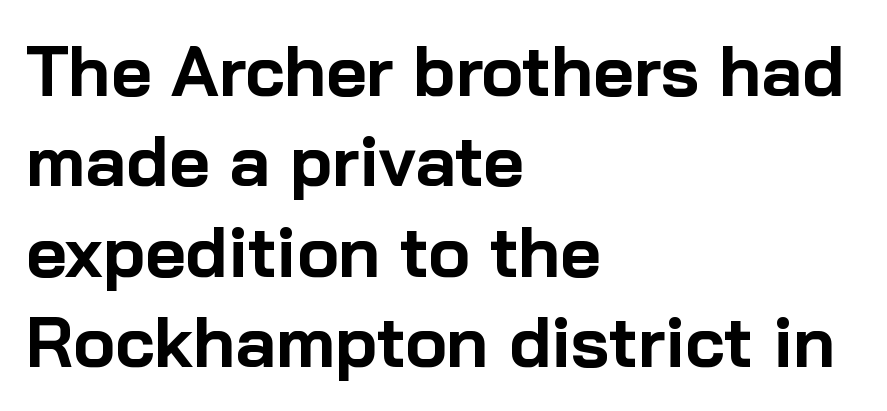
The image shows 70 px bold sans-serif type, upright; set left-aligned, normal line spacing (1.29x), normal letter spacing, not underlined; low stroke contrast and a medium x-height.
